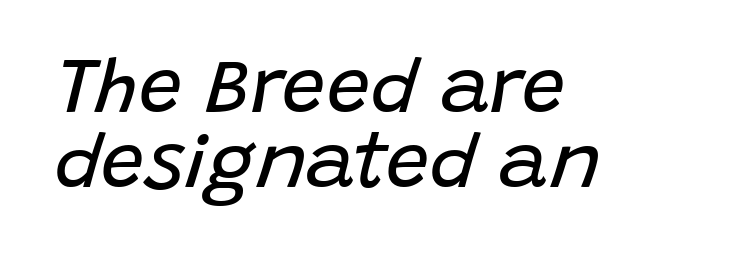
The paragraph shown leans on its left margin. The zone under the glyphs is completely vacant. The passage shown is not bold in any degree. This rendering leaves character spacing at its baseline value. These lines are rendered in a variable-pitch font. Quick note: italic.
